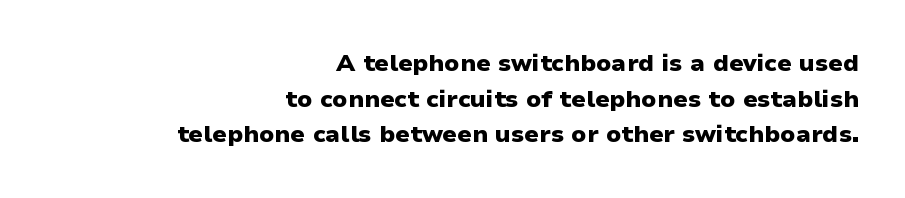
Q: Is the text bold? A: Yes.
Q: Is the text italic (slanted)? A: No, it is upright.
Q: Is the text underlined? A: No.
Q: How is the paragraph aligned? A: Right-aligned.
Q: Is the spacing between letters normal or unusually wide? A: Normal.
Q: Is the spacing between lines tight, normal or loose? A: Normal.
